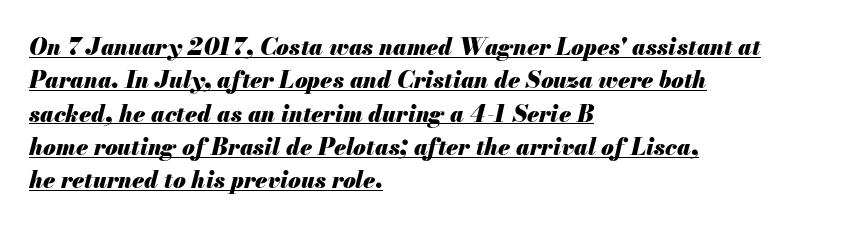
The image shows 23 px bold type, italic (leaning right); set left-aligned, normal line spacing (1.45x), normal letter spacing, underlined.
